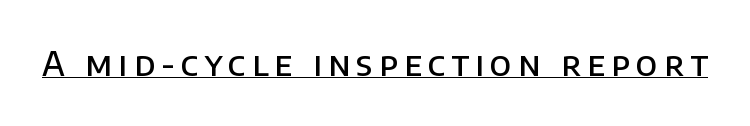
{"serif": "no", "italic": "no", "bold": "semi", "weight": "semibold", "width": "normal", "stroke_contrast": "low", "x_height": "large", "monospaced": "no", "underline": "yes", "glyph_px": 33}
